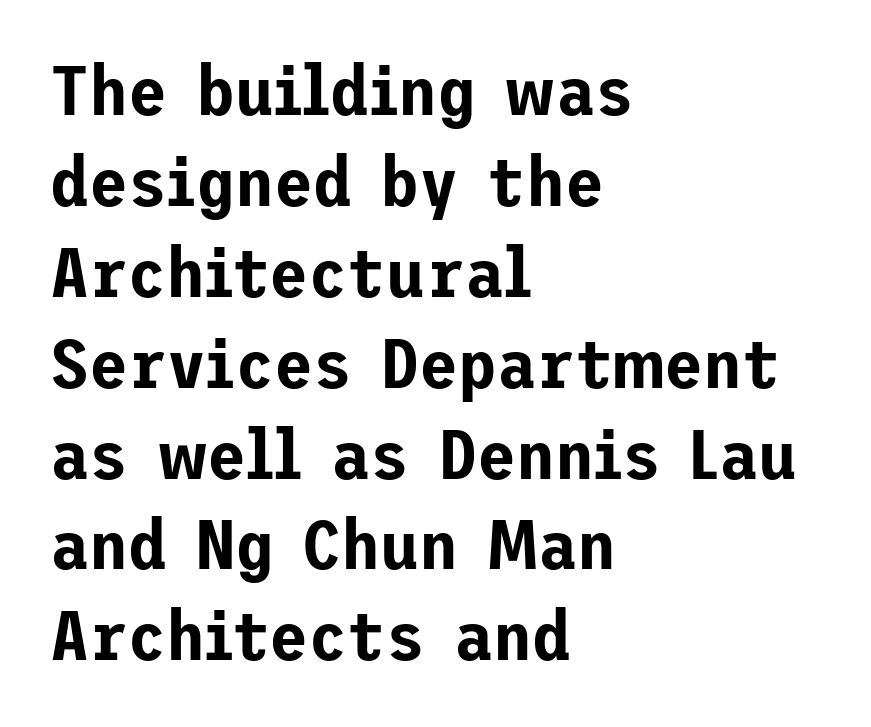
The gaps between neighbouring characters are ordinary and unremarkable. Tall strokes in this sample are plumb rather than angled. Check where the strokes stop: nothing finishes them off — pure sans. Nobody drew a line under any word here. The lines sit at an ordinary, default distance from one another.
